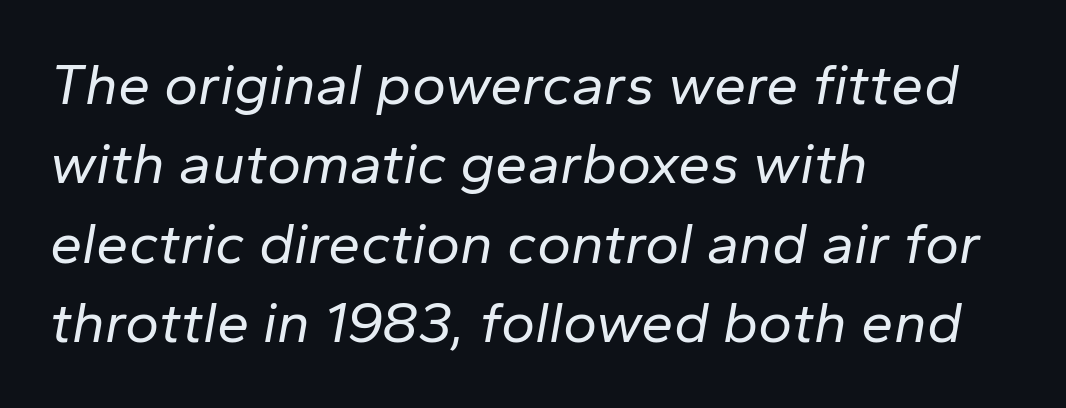
Q: Is the text bold? A: No.
Q: Is the text italic (slanted)? A: Yes, it leans right by about 10 degrees.
Q: Is the text underlined? A: No.
Q: How is the paragraph aligned? A: Left-aligned.
Q: Is the spacing between letters normal or unusually wide? A: Normal.
Q: Is the spacing between lines tight, normal or loose? A: Normal.
Q: Width (condensed, normal, or wide)? A: Normal.
Q: Stroke contrast? A: Low.
Q: x-height? A: Medium.
Q: Monospaced? A: No.
